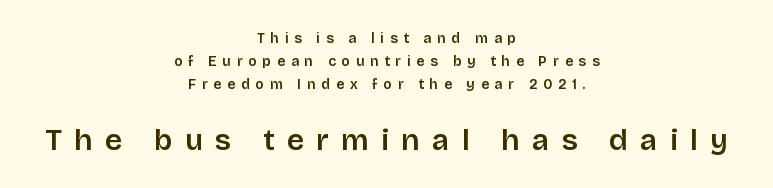
The image shows 30 px sans-serif type, upright; set centered, normal line spacing (1.64x), unusually wide letter spacing (+0.41 em), not underlined; the second (bottom) block is 2.14x larger; low stroke contrast and a large x-height.
